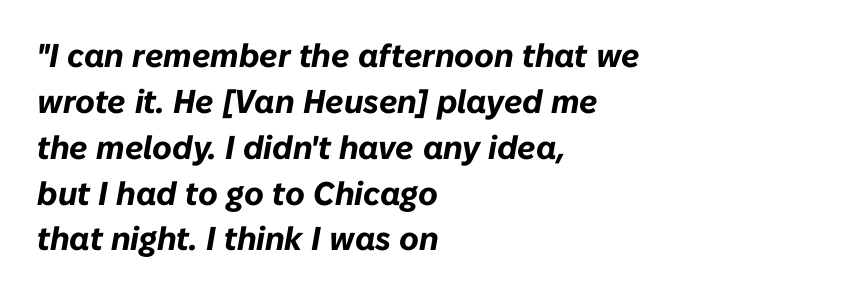
This sample has the flowing, uneven cadence of proportional lettering. The baseline area is clear. Each word holds together tightly as a unit, with standard inter-letter gaps. Reading down the block, your eye returns to a fixed left position each line. The whole block is typeset with a tilt. Leading matches the norm, producing a regular column.
